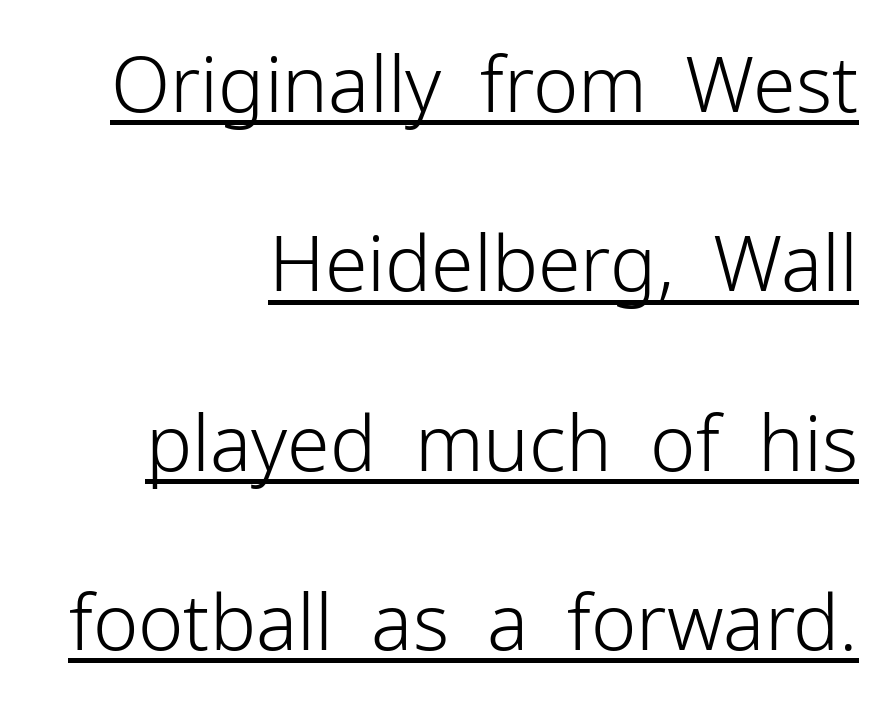
I'd call this a sans setting — the letters go barefoot. This sample is right-justified, so line beginnings fall wherever the words allow. Honestly, the underline is the first thing you notice here. No extra ink here — the face is not bold.
